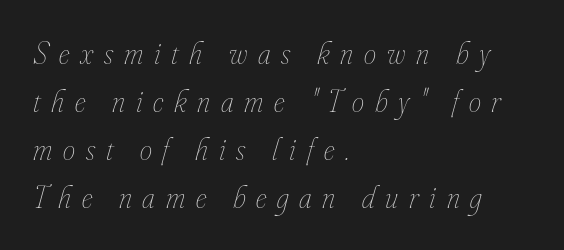
{"italic": "yes", "lean": "right", "slant_degrees": 16, "bold": "no", "weight": "thin", "width": "condensed", "stroke_contrast": "low", "x_height": "small", "monospaced": "no", "underline": "no", "align": "left", "line_spacing": "normal", "line_spacing_ratio": 1.55, "letter_spacing": "wide", "letter_spacing_em": 0.35, "glyph_px": 31}
